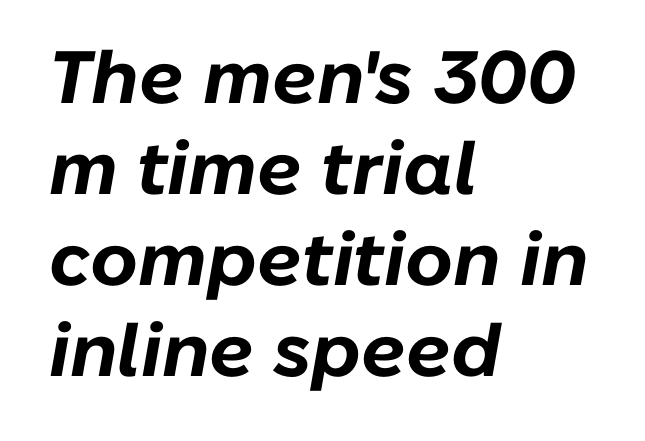
The image shows 74 px bold type, italic (leaning right); set left-aligned, line spacing 1.23x, normal letter spacing, not underlined; low stroke contrast and a medium x-height.
